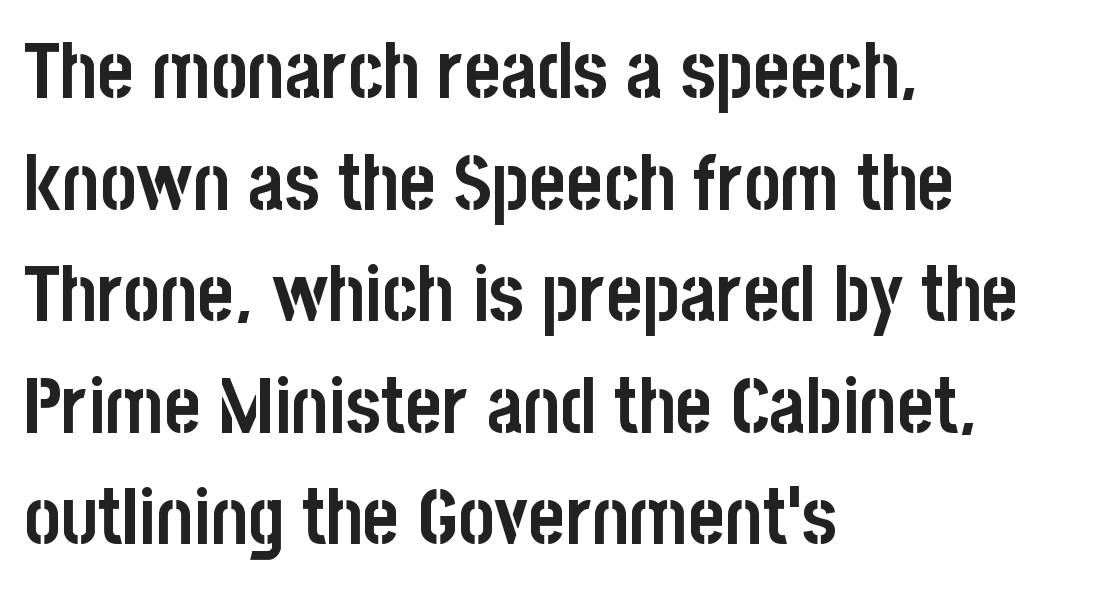
The image shows 78 px semibold, condensed sans-serif type, upright; set left-aligned, normal line spacing (1.43x), normal letter spacing, not underlined; low stroke contrast and a large x-height.
